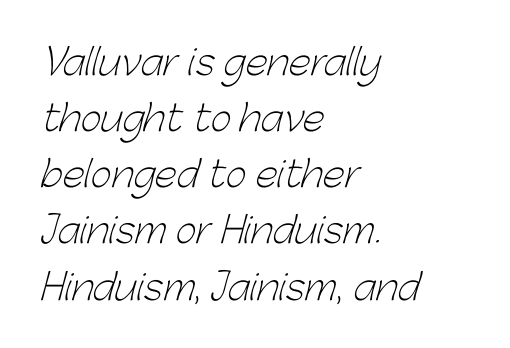
The image shows 36 px light sans-serif type; set left-aligned, normal line spacing (1.56x), normal letter spacing, not underlined; low stroke contrast and a medium x-height.
